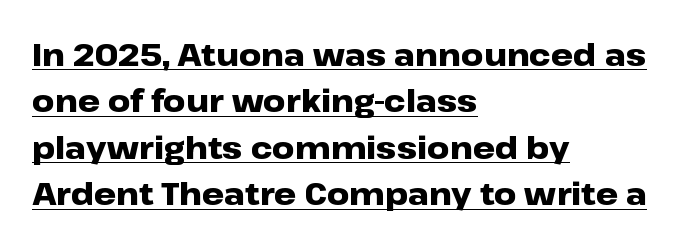
The image shows 31 px heavy, wide sans-serif type, upright; set left-aligned, normal line spacing (1.5x), normal letter spacing, underlined; low stroke contrast and a medium x-height.
